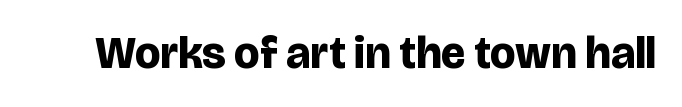
Here the glyphs are tracked normally, forming tight word shapes. The letters are bold, with thick, heavy strokes. Serifs: no, the terminals of the letterforms are clean. The rendering uses natural spacing where letterforms have individual widths. Nobody drew a line under any word here.
